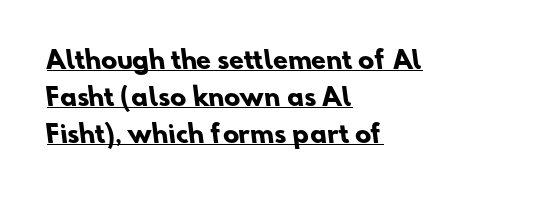
The image shows 24 px bold type; set left-aligned, normal line spacing (1.54x), normal letter spacing, underlined.
